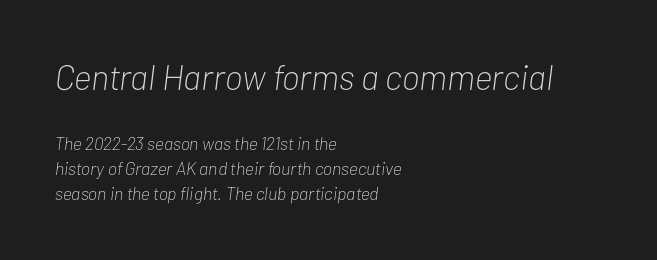
Q: Is the text bold? A: No.
Q: Is the text italic (slanted)? A: Yes, it leans right by about 7 degrees.
Q: Is the text underlined? A: No.
Q: How is the paragraph aligned? A: Left-aligned.
Q: Is the spacing between letters normal or unusually wide? A: Normal.
Q: Is the spacing between lines tight, normal or loose? A: Normal.
Q: Which block of text is set in a larger size, the first (top) or the second (bottom)? A: The first (top) one.
Q: Width (condensed, normal, or wide)? A: Condensed.
Q: Stroke contrast? A: Low.
Q: x-height? A: Medium.
Q: Monospaced? A: No.
